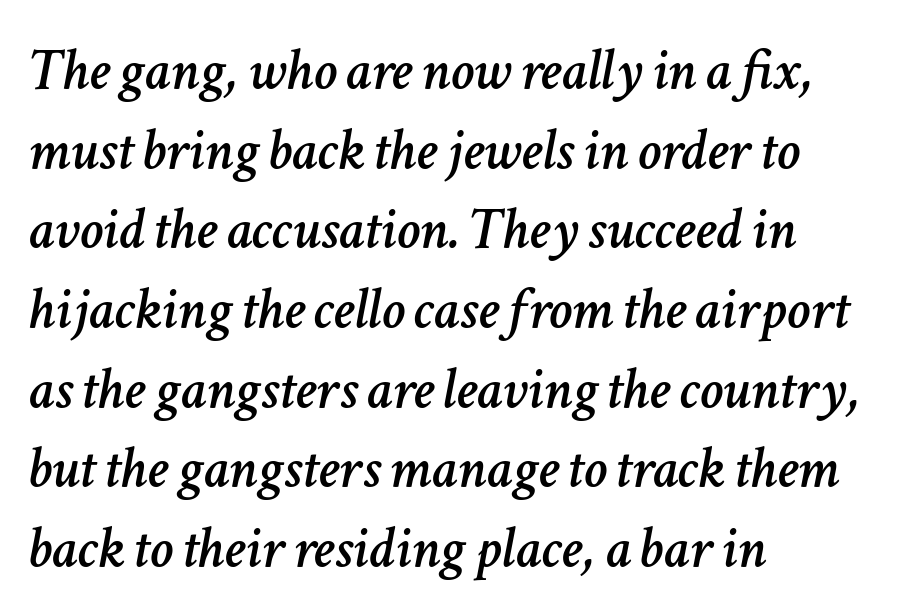
The image shows 59 px text type, italic (leaning right); set left-aligned, normal line spacing (1.35x), normal letter spacing, not underlined; low stroke contrast and a medium x-height.
